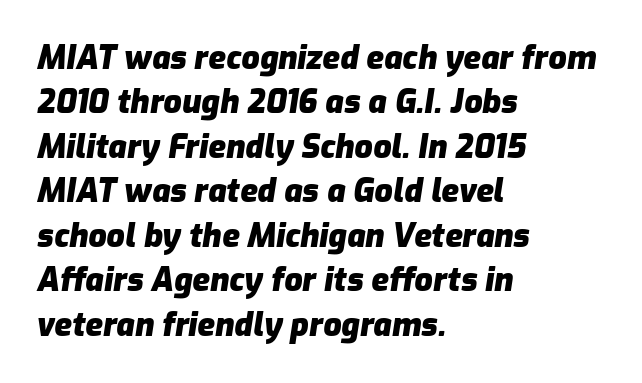
Notice how descenders clear the ascenders below comfortably — that's standard leading. A typesetter would mark this as italic. The area under the type is left untouched. These lines stack with their left ends in a neat column. Typographic density is high because the face is bold.
